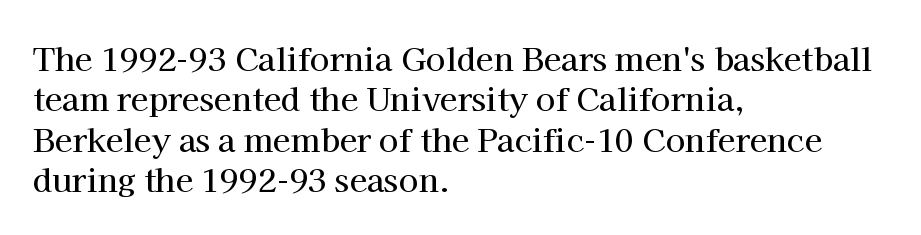
Leading matches the norm, producing a regular column. The baseline area is clear. Glyph-to-glyph distance matches everyday printed text. Here the designer chose a conventional face with non-uniform glyph widths. Each letter's strokes conclude with small projecting serifs. Rendered with straight, roman letterforms.
